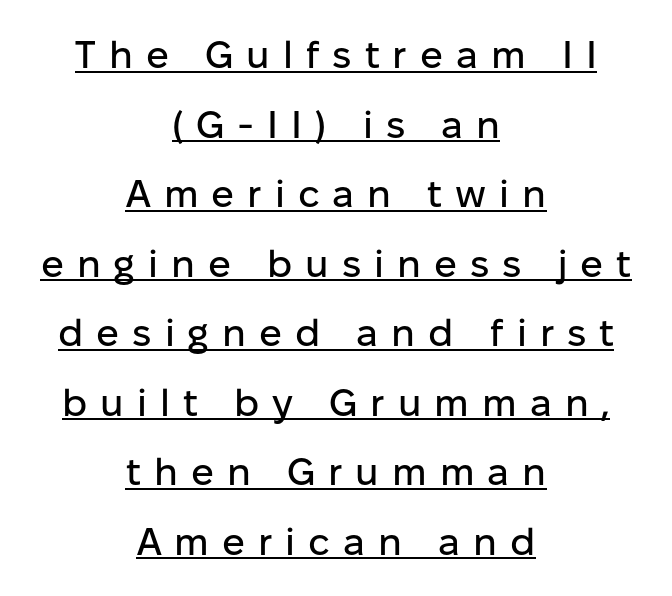
Q: Is the text italic (slanted)? A: No, it is upright.
Q: Is the typeface a serif or a sans-serif typeface? A: Sans-serif.
Q: Is the text underlined? A: Yes.
Q: How is the paragraph aligned? A: Centered.
Q: Is the spacing between letters normal or unusually wide? A: Unusually wide.
Q: Width (condensed, normal, or wide)? A: Normal.
Q: Stroke contrast? A: Low.
Q: x-height? A: Medium.
Q: Monospaced? A: No.
